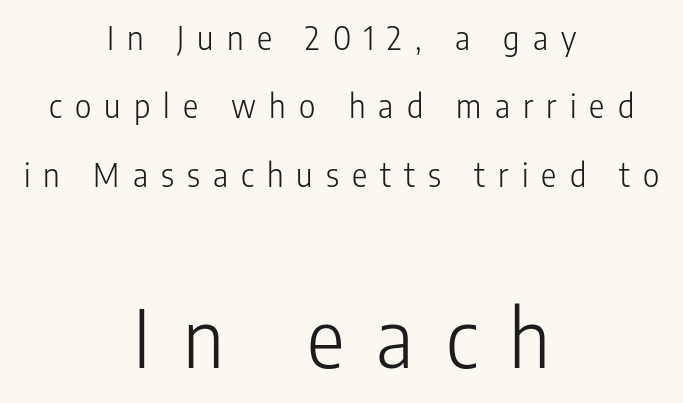
Proportional: the letters do not fall into vertical columns. The characters are drawn with everyday or finer stroke widths. Regarding leading, the lines here are spaced well apart. Decoration check: the copy has no underline. Ordinary non-slanted type is in use.
